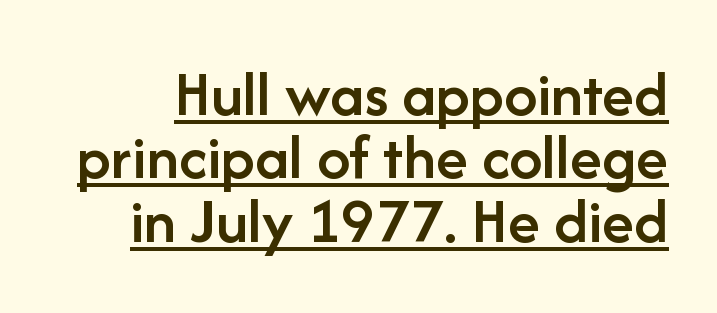
{"serif": "no", "italic": "no", "bold": "semi", "weight": "semibold", "width": "normal", "stroke_contrast": "low", "x_height": "medium", "monospaced": "no", "underline": "yes", "line_spacing": "tight", "line_spacing_ratio": 0.96, "letter_spacing": "normal", "letter_spacing_em": 0.0, "glyph_px": 66}
